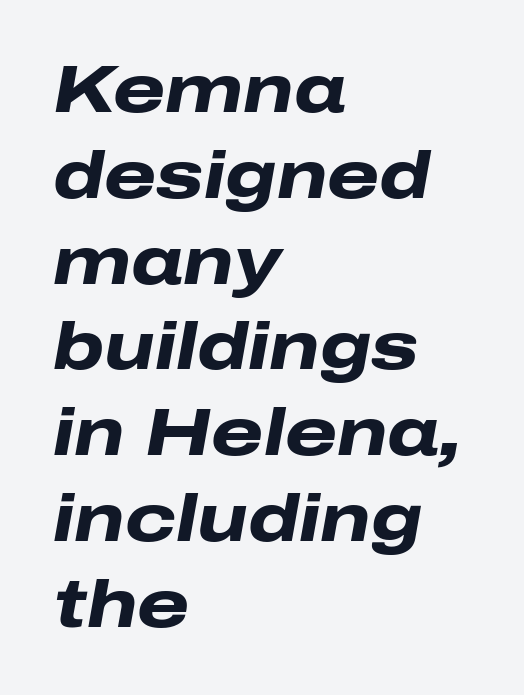
Q: Is the text bold? A: Yes.
Q: Is the text italic (slanted)? A: Yes, it leans right by about 10 degrees.
Q: Is the text underlined? A: No.
Q: How is the paragraph aligned? A: Left-aligned.
Q: Is the spacing between letters normal or unusually wide? A: Normal.
Q: Is the spacing between lines tight, normal or loose? A: Normal.
Q: Width (condensed, normal, or wide)? A: Wide.
Q: Stroke contrast? A: Low.
Q: x-height? A: Medium.
Q: Monospaced? A: No.
